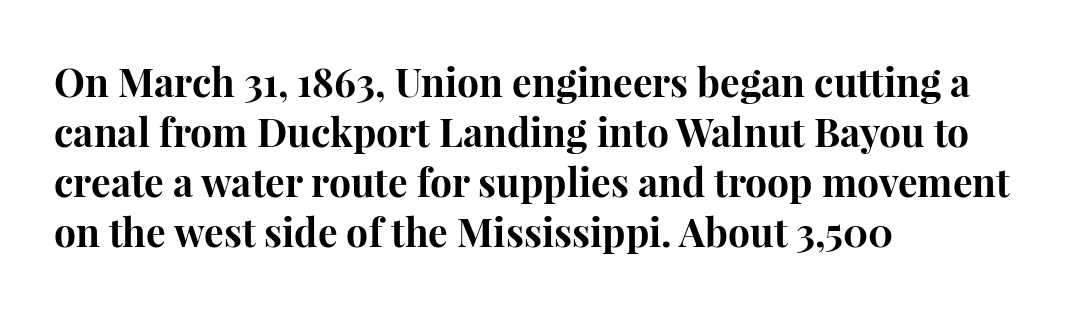
{"serif": "yes", "italic": "no", "bold": "yes", "weight": "bold", "width": "normal", "stroke_contrast": "high", "x_height": "medium", "monospaced": "no", "underline": "no", "align": "left", "line_spacing": "normal", "line_spacing_ratio": 1.28, "letter_spacing": "normal", "letter_spacing_em": 0.0, "glyph_px": 39}
